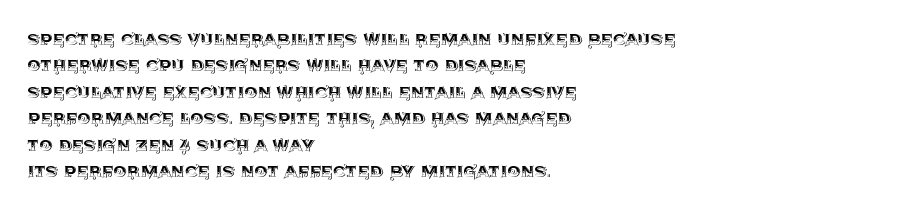
The image shows 21 px text type, upright; set left-aligned, normal line spacing (1.26x), normal letter spacing, not underlined.
